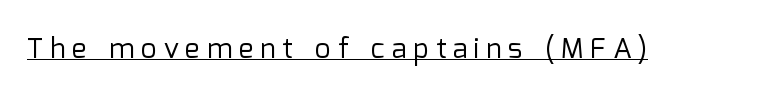
The typesetting does not lean heavy: it is not bold. Tall strokes in this sample are plumb rather than angled. Here the designer chose a conventional face with non-uniform glyph widths. Looks like someone drew a line under every word here. Nothing sits at the stroke ends, so this counts as sans-serif. Is the letter spacing exaggerated? Yes — the characters are pushed far apart.
